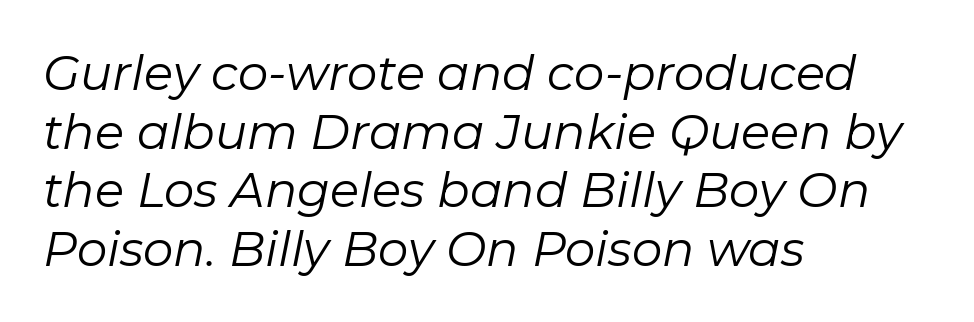
{"italic": "yes", "lean": "right", "slant_degrees": 11, "bold": "no", "weight": "regular", "width": "normal", "stroke_contrast": "low", "x_height": "medium", "monospaced": "no", "underline": "no", "align": "left", "line_spacing_ratio": 1.22, "letter_spacing": "normal", "letter_spacing_em": 0.0, "glyph_px": 48}
